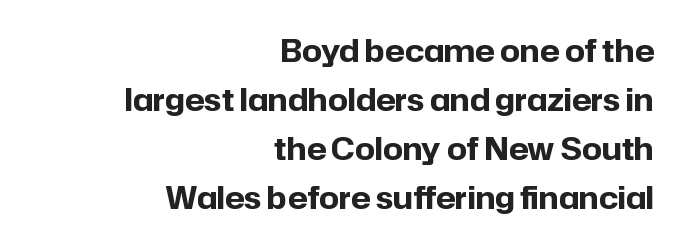
Interline gaps are of average width in this sample. Underlining? Definitely not there. Students, this is bold: see how much ink each stroke carries. Inter-character spacing is left at the font's built-in metrics. The rendering uses natural spacing where letterforms have individual widths. To sum up the face: it is a sans, with no serifs.
